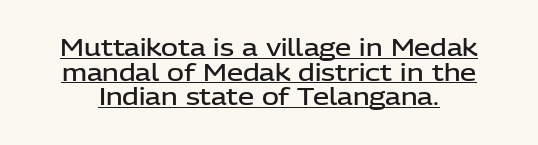
{"italic": "no", "bold": "semi", "underline": "yes", "line_spacing": "tight", "line_spacing_ratio": 1.07, "letter_spacing": "normal", "letter_spacing_em": 0.0, "glyph_px": 23}
